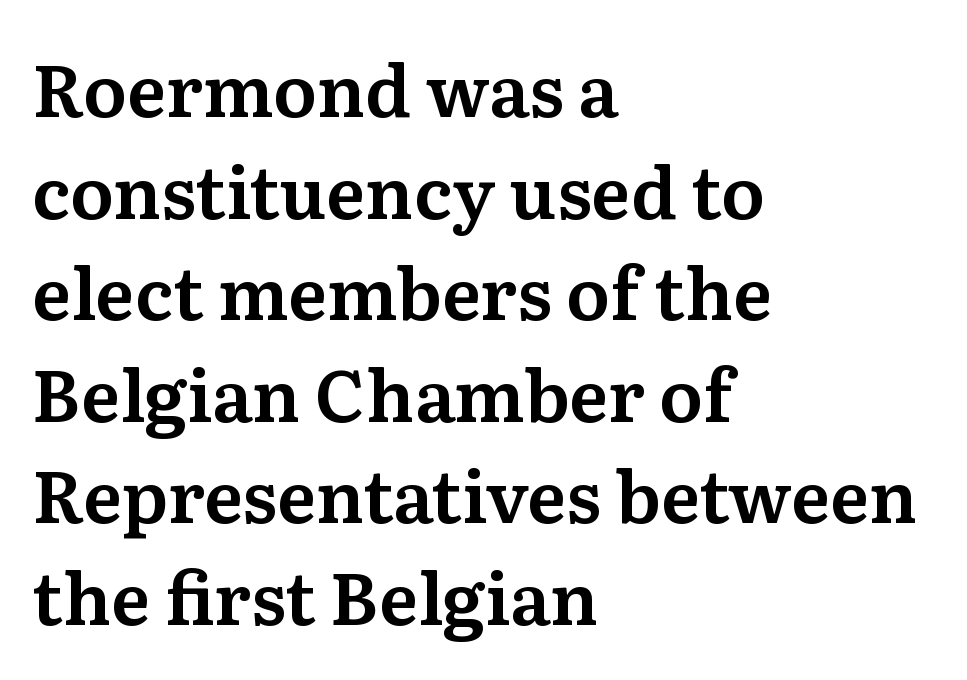
Q: Is the text italic (slanted)? A: No, it is upright.
Q: Is the typeface a serif or a sans-serif typeface? A: Serif.
Q: Is the text underlined? A: No.
Q: How is the paragraph aligned? A: Left-aligned.
Q: Is the spacing between letters normal or unusually wide? A: Normal.
Q: Is the spacing between lines tight, normal or loose? A: Normal.
Q: Width (condensed, normal, or wide)? A: Normal.
Q: Stroke contrast? A: Medium.
Q: x-height? A: Medium.
Q: Monospaced? A: No.
